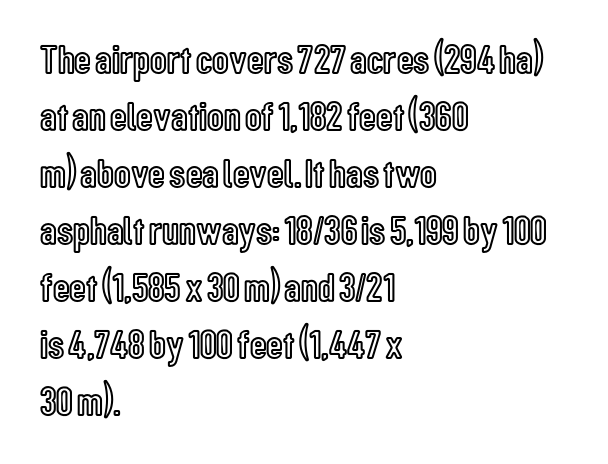
The foot of each line stays bare and open. These lines are rendered in a variable-pitch font. Every stem runs plumb, perpendicular to the baseline. Here the glyphs are tracked normally, forming tight word shapes.
